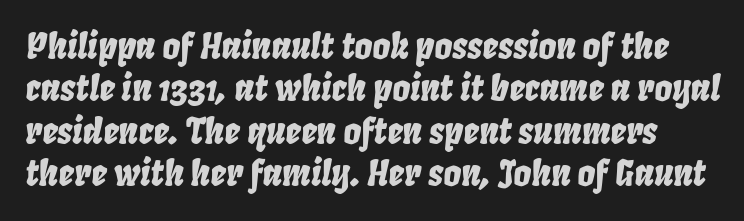
The image shows 35 px condensed type, italic (leaning right); set line spacing 1.21x, normal letter spacing, not underlined; low stroke contrast and a large x-height.
